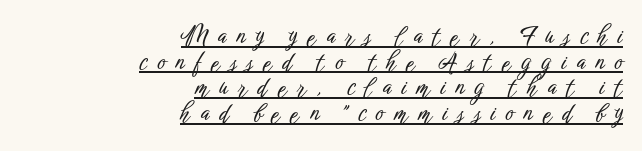
{"underline": "yes", "align": "right", "line_spacing": "tight", "line_spacing_ratio": 1.07, "letter_spacing": "wide", "letter_spacing_em": 0.43, "glyph_px": 24}
